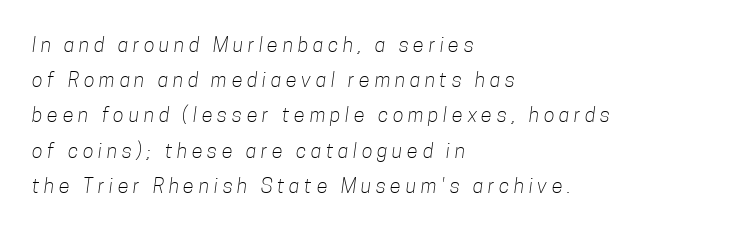
The image shows 20 px text type; set left-aligned, line spacing 1.76x, unusually wide letter spacing (+0.24 em), not underlined.
